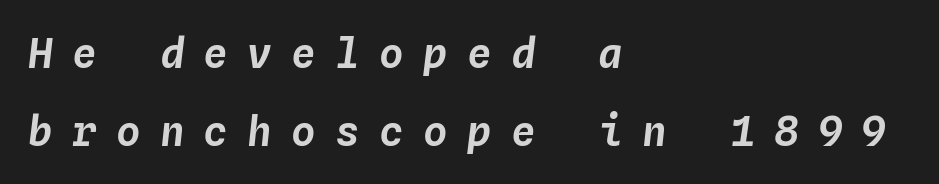
Q: Is the text italic (slanted)? A: Yes, it leans right by about 4 degrees.
Q: Is the text underlined? A: No.
Q: How is the paragraph aligned? A: Left-aligned.
Q: Is the spacing between letters normal or unusually wide? A: Unusually wide.
Q: Is the spacing between lines tight, normal or loose? A: Loose.
Q: Width (condensed, normal, or wide)? A: Normal.
Q: Stroke contrast? A: Low.
Q: x-height? A: Medium.
Q: Monospaced? A: Yes.
